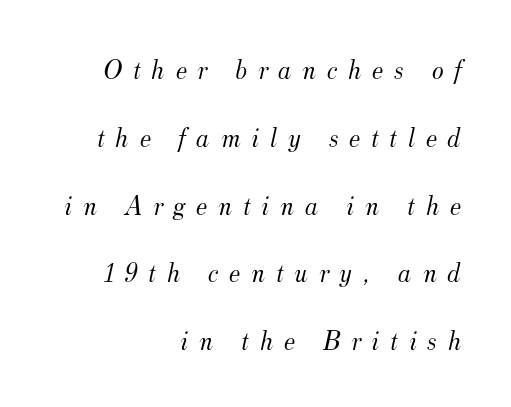
Rendered with sloped, italic letterforms. Old-style or modern, the face here clearly has serifs. No heavy texture on the line: the type isn't bold. These lines are rendered in a variable-pitch font. Which margin do the lines hug? The right one — the left edge is uneven.
